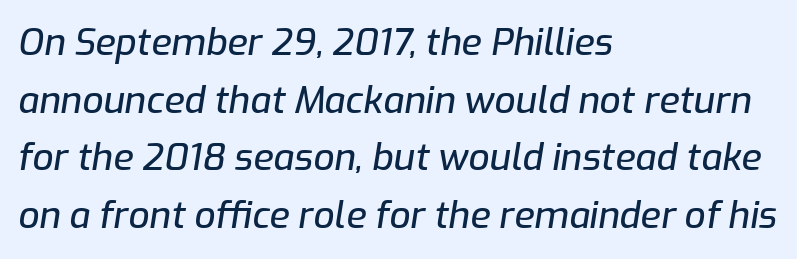
The face used here is proportionally spaced, like ordinary book or web type. In terms of letterspacing, this is plain default setting. A clean baseline with only descenders dipping below it. Left-aligned paragraph, ragged on the right. The block of text has a typical density, with ordinary space between rows.
